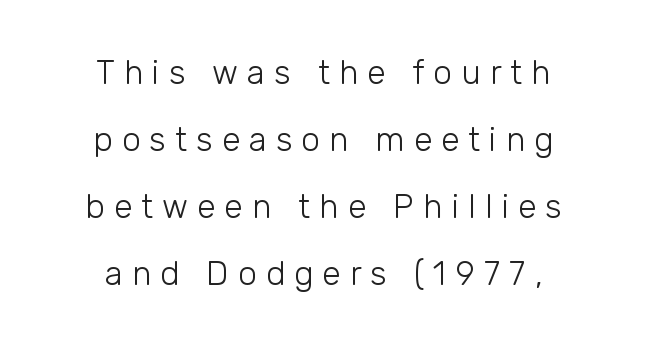
The image shows 33 px light sans-serif type, upright; set centered, loose line spacing (2.03x), unusually wide letter spacing (+0.28 em), not underlined; low stroke contrast and a medium x-height.
